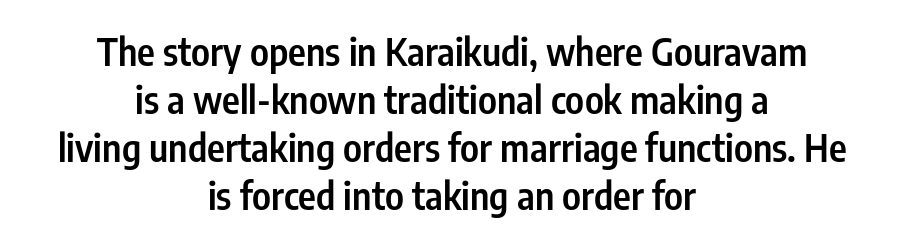
Looks like regular typesetting: each glyph gets only the width it needs. Nobody touched the tracking dial on this one. The typeface chosen for these lines omits serifs. A typesetter would mark this as roman, not italic. What's the leading like? Ordinary, nothing unusual. Descender tails drop into unmarked territory.
